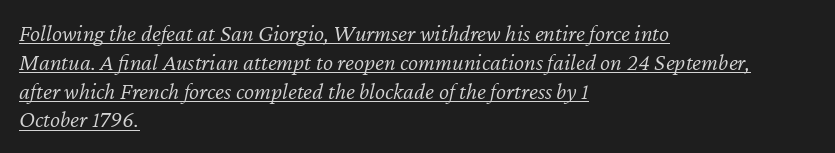
The image shows 24 px text type, italic (leaning right); set left-aligned, line spacing 1.2x, normal letter spacing, underlined.
